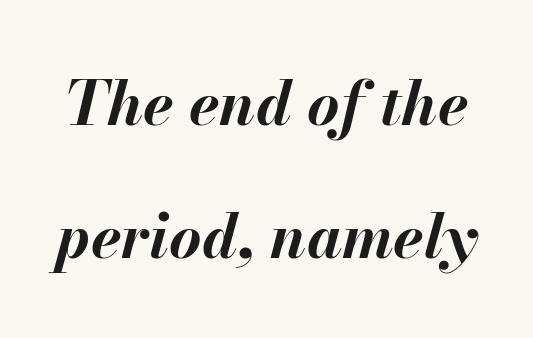
Q: Is the text bold? A: Yes.
Q: Is the text italic (slanted)? A: Yes, it leans right by about 13 degrees.
Q: Is the text underlined? A: No.
Q: Is the spacing between letters normal or unusually wide? A: Normal.
Q: Is the spacing between lines tight, normal or loose? A: Loose.
Q: Width (condensed, normal, or wide)? A: Normal.
Q: Stroke contrast? A: Medium.
Q: x-height? A: Small.
Q: Monospaced? A: No.
